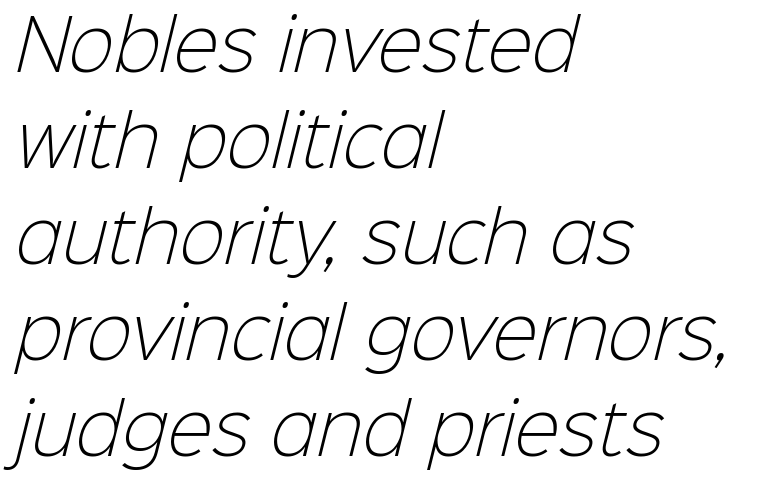
{"serif": "no", "bold": "no", "weight": "light", "width": "normal", "stroke_contrast": "low", "x_height": "medium", "monospaced": "no", "underline": "no", "align": "left", "line_spacing": "normal", "line_spacing_ratio": 1.41, "letter_spacing": "normal", "letter_spacing_em": 0.0, "glyph_px": 68}
